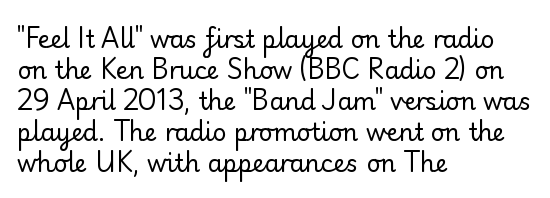
{"italic": "no", "bold": "no", "underline": "no", "align": "left", "line_spacing": "normal", "line_spacing_ratio": 1.29, "letter_spacing": "normal", "letter_spacing_em": 0.0, "glyph_px": 24}
